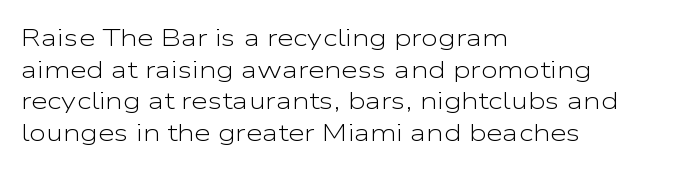
{"italic": "no", "bold": "no", "underline": "no", "align": "left", "line_spacing": "normal", "line_spacing_ratio": 1.32, "letter_spacing": "normal", "letter_spacing_em": 0.0, "glyph_px": 24}
